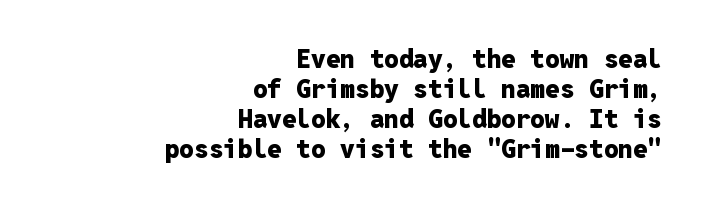
Tall strokes in this sample are plumb rather than angled. The passage shown is not underscored anywhere. Horizontal alignment here is rightward, an uncommon choice for prose. Short note: letters normally spaced.
